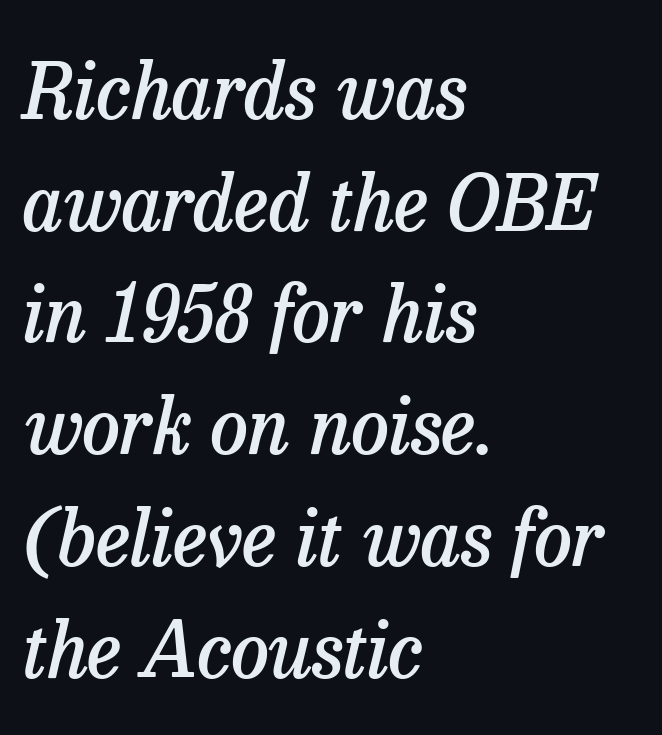
Quick note: italic. Each glyph is drawn with semibold strokes, heavier than normal yet not fully bold. Letterform terminals end in serifs throughout the passage. The zone under the glyphs is completely vacant. How would I describe the line gaps? Plain and ordinary. How are the letters spaced? Ordinarily, with no added tracking.
